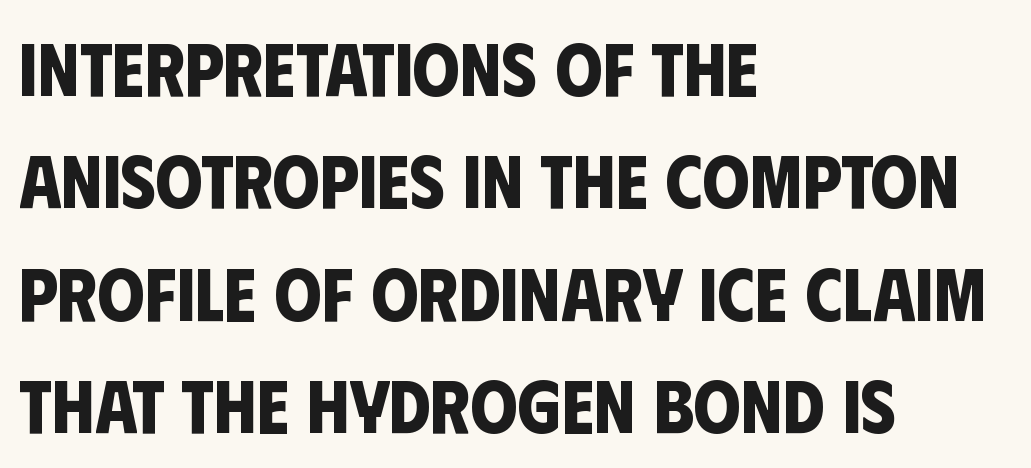
The image shows 75 px bold, condensed sans-serif type; set left-aligned, normal line spacing (1.5x), normal letter spacing, not underlined; low stroke contrast and a large x-height.
